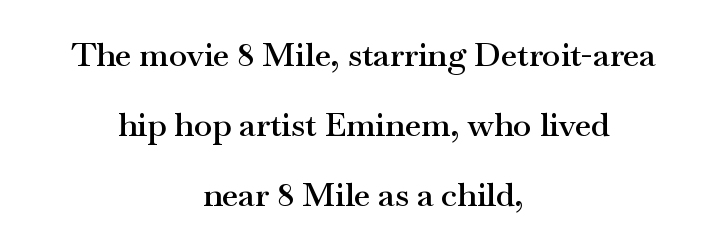
{"serif": "yes", "italic": "no", "bold": "semi", "weight": "semibold", "width": "wide", "stroke_contrast": "medium", "x_height": "small", "monospaced": "no", "underline": "no", "align": "center", "line_spacing": "loose", "line_spacing_ratio": 2.12, "letter_spacing": "normal", "letter_spacing_em": 0.0, "glyph_px": 33}
